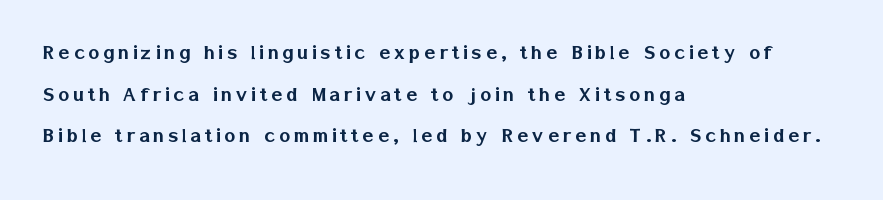
The image shows 23 px text type, upright; set left-aligned, line spacing 1.81x, not underlined.
